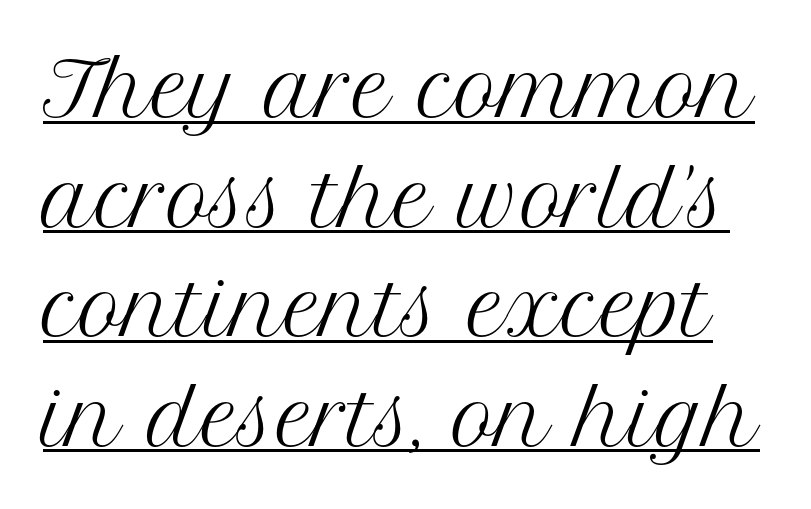
The image shows 74 px regular-weight serif type; set normal line spacing (1.48x), normal letter spacing, underlined; medium stroke contrast and a medium x-height.
